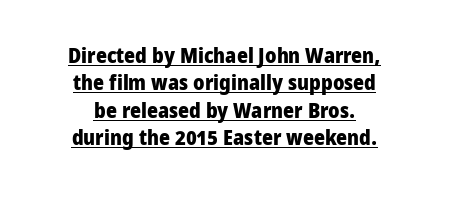
The image shows 21 px bold type, upright; set centered, normal line spacing (1.3x), normal letter spacing, underlined.
